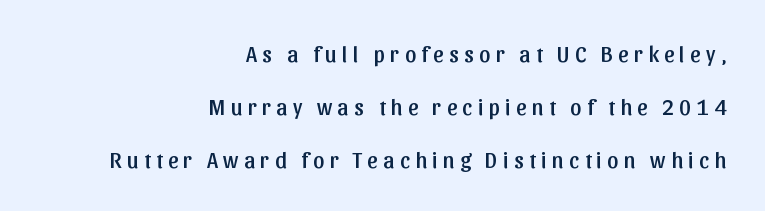
Letter spacing: wide. The specimen omits any rule beneath the text block's lines. What's the leading like? Stretched, with rows far apart. It's the straight-up-and-down kind of type. Each line ends at the same right margin while the left side varies.
